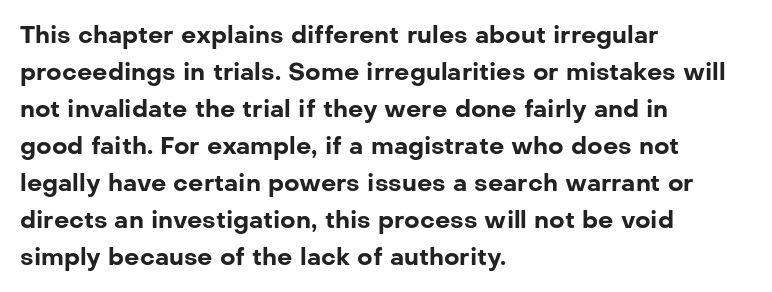
{"italic": "no", "bold": "yes", "underline": "no", "align": "left", "line_spacing": "normal", "line_spacing_ratio": 1.54, "letter_spacing": "normal", "letter_spacing_em": 0.0, "glyph_px": 24}
